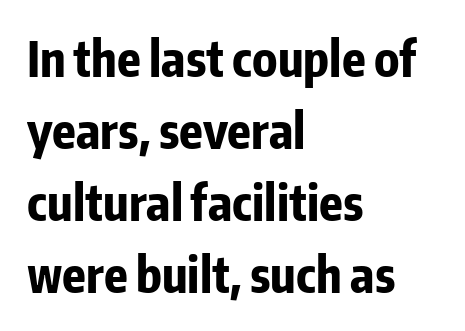
{"serif": "no", "italic": "no", "bold": "yes", "weight": "bold", "width": "condensed", "stroke_contrast": "low", "x_height": "medium", "monospaced": "no", "underline": "no", "align": "left", "line_spacing": "normal", "line_spacing_ratio": 1.5, "letter_spacing": "normal", "letter_spacing_em": 0.0, "glyph_px": 48}
